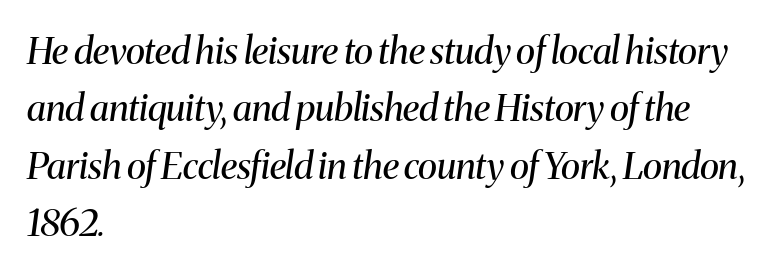
The image shows 37 px regular-weight serif type, italic (leaning right); set left-aligned, normal line spacing (1.55x), normal letter spacing, not underlined; medium stroke contrast and a medium x-height.
